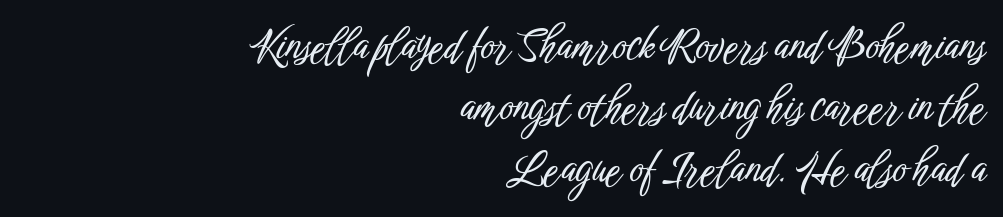
The image shows 42 px condensed sans-serif type; set right-aligned, normal line spacing (1.46x), normal letter spacing, not underlined; low stroke contrast and a medium x-height.
